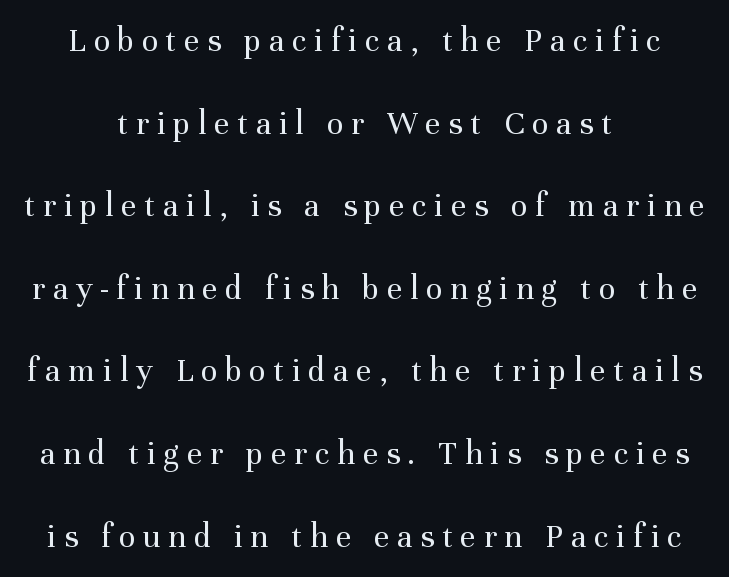
{"serif": "yes", "italic": "no", "bold": "no", "weight": "regular", "width": "normal", "stroke_contrast": "medium", "x_height": "medium", "monospaced": "no", "underline": "no", "align": "center", "line_spacing": "loose", "line_spacing_ratio": 2.43, "letter_spacing": "wide", "letter_spacing_em": 0.23, "glyph_px": 34}
